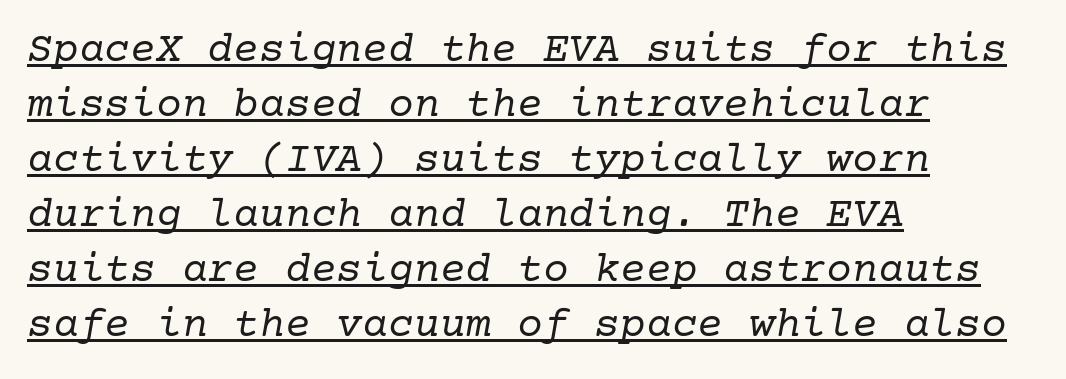
The image shows 43 px regular-weight serif type, italic (leaning right); set left-aligned, normal line spacing (1.28x), normal letter spacing, underlined; low stroke contrast and a medium x-height.
